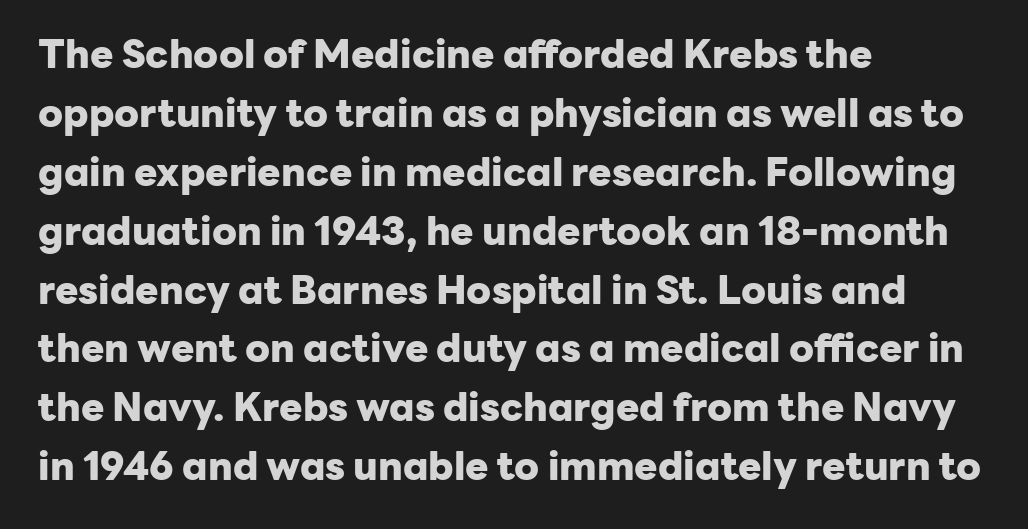
{"serif": "no", "italic": "no", "bold": "yes", "weight": "heavy", "width": "normal", "stroke_contrast": "low", "x_height": "medium", "monospaced": "no", "underline": "no", "align": "left", "line_spacing": "normal", "line_spacing_ratio": 1.51, "letter_spacing": "normal", "letter_spacing_em": 0.0, "glyph_px": 39}
